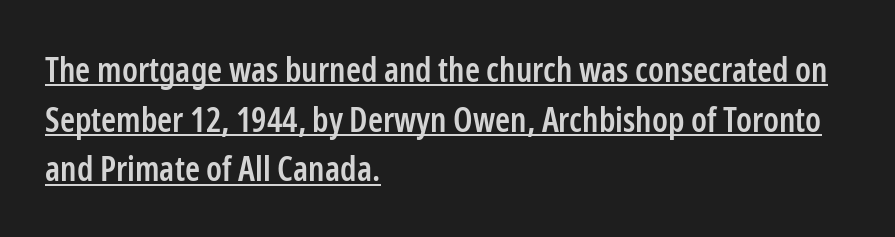
Character widths vary here, with narrow letters taking less room than wide ones. The rag falls on the right side of this text block. The block of text has a typical density, with ordinary space between rows. Caption: standard tracking, unaltered. The passage shown is underscored from start to finish.
